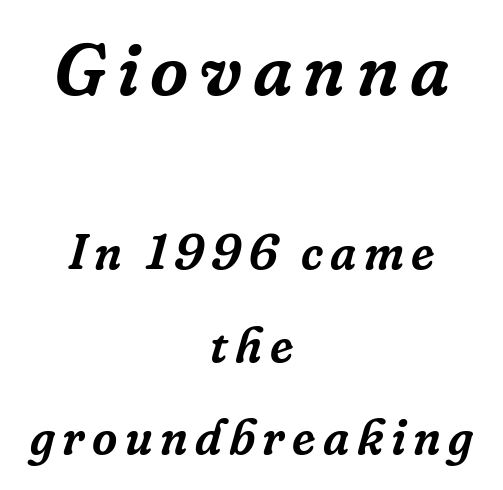
{"serif": "yes", "italic": "yes", "lean": "right", "slant_degrees": 16, "width": "normal", "stroke_contrast": "low", "x_height": "medium", "monospaced": "no", "underline": "no", "align": "center", "line_spacing_ratio": 1.89, "larger_block": "first", "size_ratio": 1.51, "glyph_px": 74}
